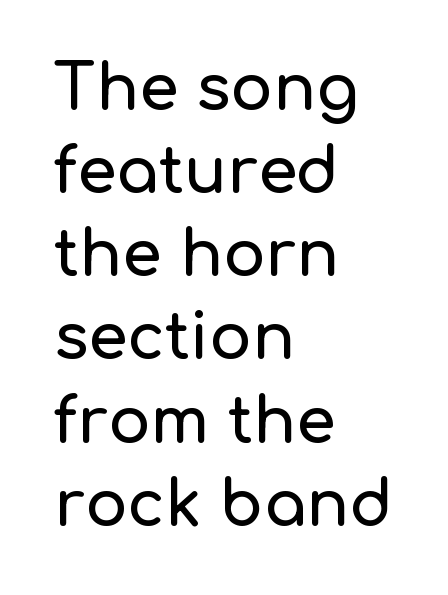
Here the designer chose a conventional face with non-uniform glyph widths. Look at the tracking — it's just the regular setting, nothing added. Notice how the passage keeps a crisp vertical edge on the left only. Vertical strokes here are truly vertical. No word sits above an underline. Leading: standard.
